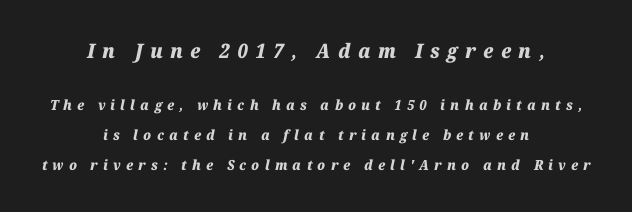
Beneath every word, the page is bare. The characters look thick and weighty, a clear bold. The vertical gap from one line to the next is large. Leftover space on each line is divided equally before and after the words.
